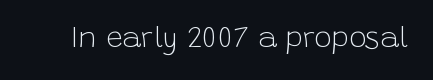
The image shows 29 px light sans-serif type, upright; set normal letter spacing, not underlined; low stroke contrast and a large x-height.
